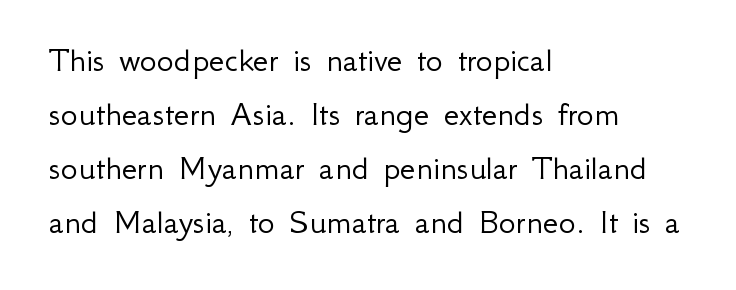
{"serif": "no", "italic": "no", "bold": "no", "weight": "light", "width": "normal", "stroke_contrast": "low", "x_height": "small", "monospaced": "no", "underline": "no", "align": "left", "line_spacing": "normal", "line_spacing_ratio": 1.5, "letter_spacing": "normal", "letter_spacing_em": 0.0, "glyph_px": 36}
